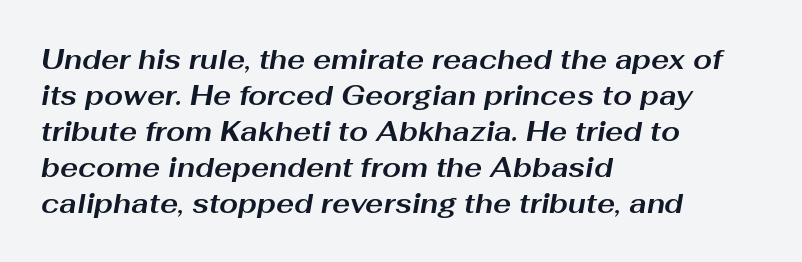
Tracking here is standard; glyphs follow each other at the usual distance. The typography opts for an oblique posture over an upright one. In CSS terms this would be text-align: left. Is there much room between lines? A standard amount, neither cramped nor airy.
